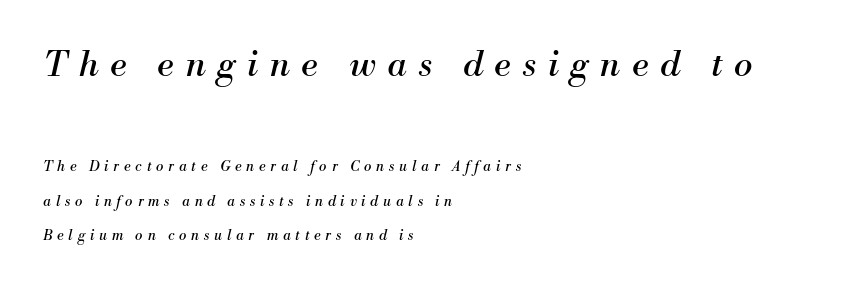
Short and long lines alike share a common starting point at left. The weight tops out at a normal text grade. Plain, unruled lines of type. The passage shown is typeset with a serif family.
